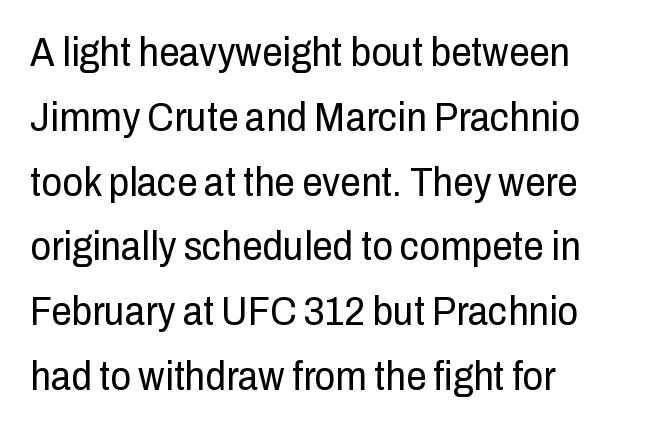
In terms of leading, this rendering sits right in the middle. Typographically, this falls in the sans-serif category. Characters follow at the spacing the type designer built in. Notice how the passage keeps a crisp vertical edge on the left only.
